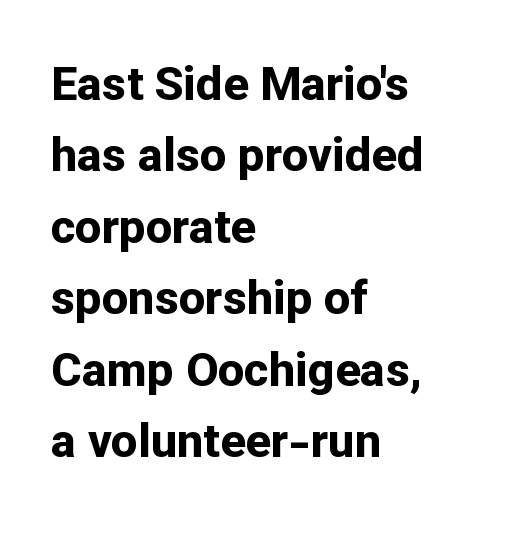
Q: Is the text bold? A: Yes.
Q: Is the text italic (slanted)? A: No, it is upright.
Q: Is the typeface a serif or a sans-serif typeface? A: Sans-serif.
Q: Is the text underlined? A: No.
Q: How is the paragraph aligned? A: Left-aligned.
Q: Is the spacing between letters normal or unusually wide? A: Normal.
Q: Is the spacing between lines tight, normal or loose? A: Normal.
Q: Width (condensed, normal, or wide)? A: Normal.
Q: Stroke contrast? A: Low.
Q: x-height? A: Medium.
Q: Monospaced? A: No.
